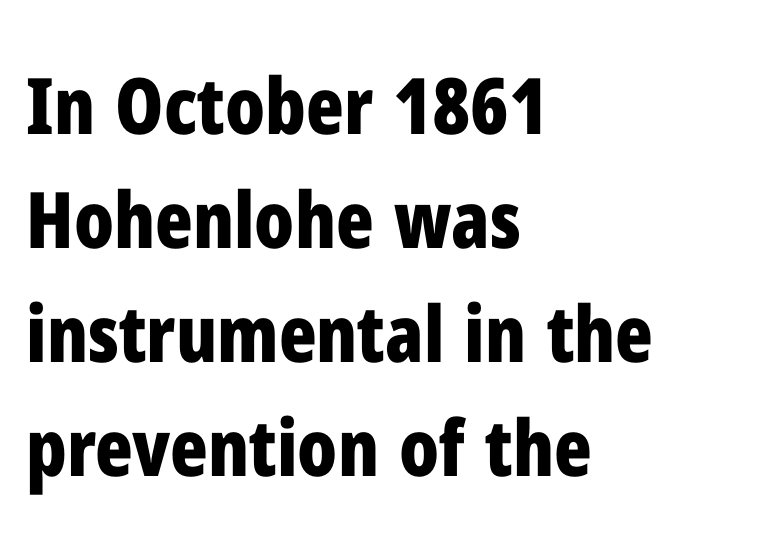
{"serif": "no", "italic": "no", "bold": "yes", "weight": "bold", "width": "condensed", "stroke_contrast": "low", "x_height": "medium", "monospaced": "no", "underline": "no", "align": "left", "line_spacing": "normal", "line_spacing_ratio": 1.46, "letter_spacing": "normal", "letter_spacing_em": 0.0, "glyph_px": 78}
